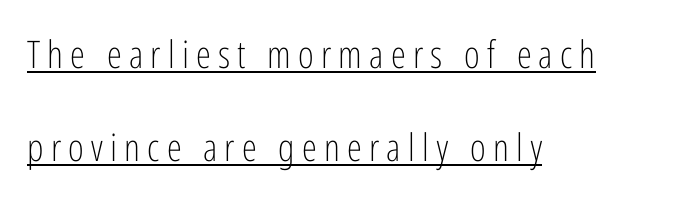
The image shows 38 px light, condensed sans-serif type, upright; set left-aligned, loose line spacing (2.44x), underlined; low stroke contrast and a medium x-height.
